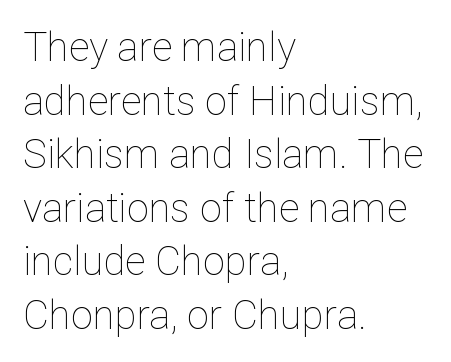
The image shows 40 px thin type, upright; set left-aligned, normal line spacing (1.34x), normal letter spacing, not underlined; low stroke contrast and a medium x-height.
